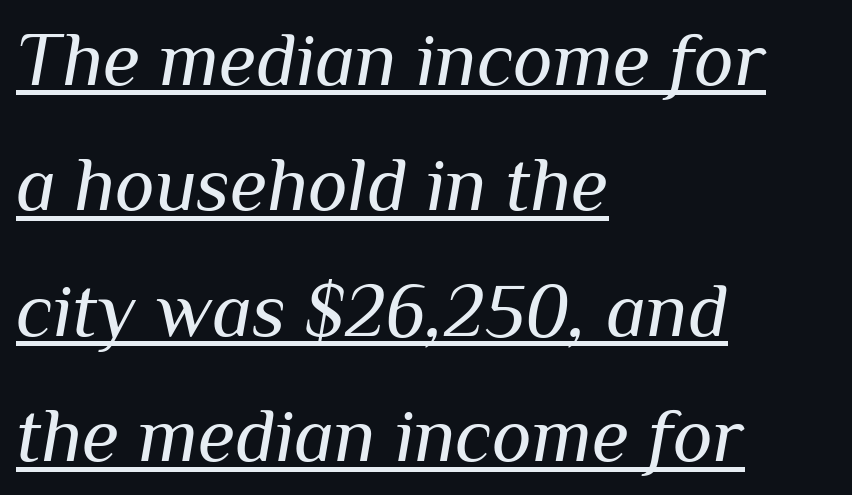
The image shows 76 px regular-weight type, italic (leaning right); set left-aligned, normal line spacing (1.65x), normal letter spacing, underlined; medium stroke contrast and a medium x-height.
